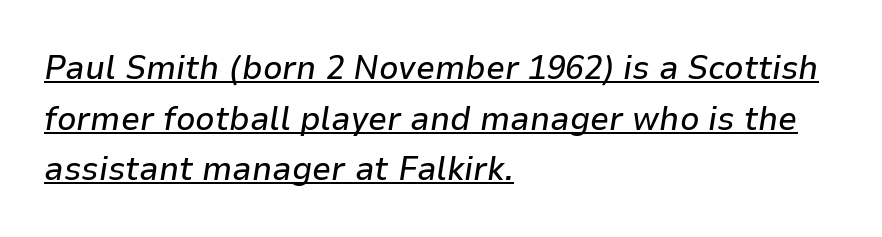
The image shows 34 px text type, italic (leaning right); set left-aligned, normal line spacing (1.49x), normal letter spacing, underlined; low stroke contrast and a medium x-height.
